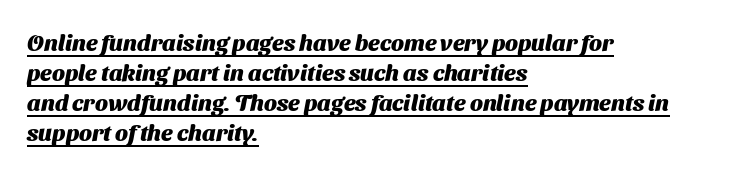
The block of text has a typical density, with ordinary space between rows. Tracking here is standard; glyphs follow each other at the usual distance. Looks like someone drew a line under every word here. The rag falls on the right side of this text block.
